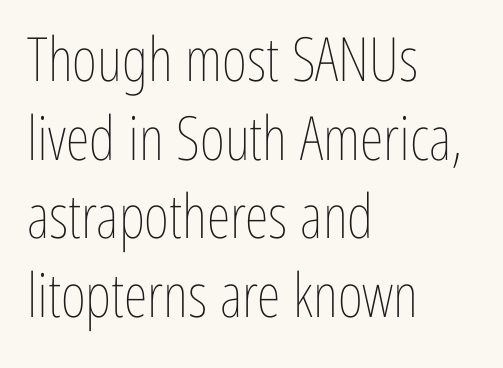
The letters look calm and open, with moderate or lighter stems. Honestly, the letter spacing is just normal — you wouldn't notice it. Just letters on the line, the space beneath them empty. You can tell it's not italic because the verticals are truly vertical.
